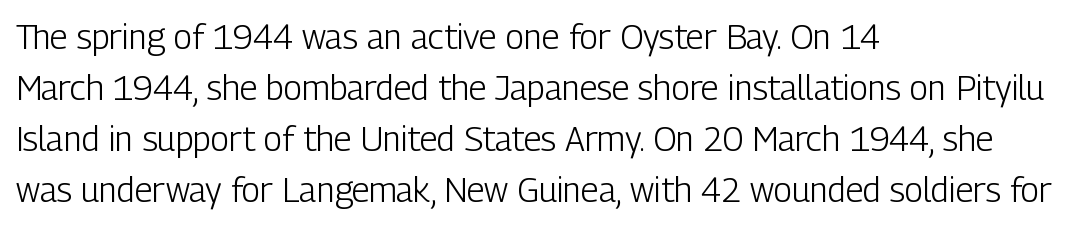
{"serif": "no", "italic": "no", "bold": "no", "weight": "light", "width": "condensed", "stroke_contrast": "low", "x_height": "medium", "monospaced": "no", "underline": "no", "align": "left", "line_spacing": "normal", "line_spacing_ratio": 1.5, "letter_spacing": "normal", "letter_spacing_em": 0.0, "glyph_px": 34}
